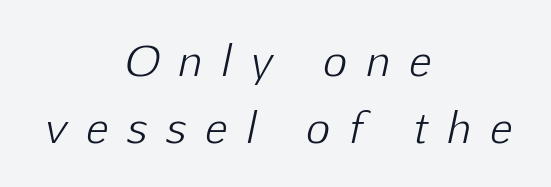
The image shows 41 px light type, italic (leaning right); set centered, normal line spacing (1.64x), unusually wide letter spacing (+0.48 em), not underlined; low stroke contrast and a medium x-height.
